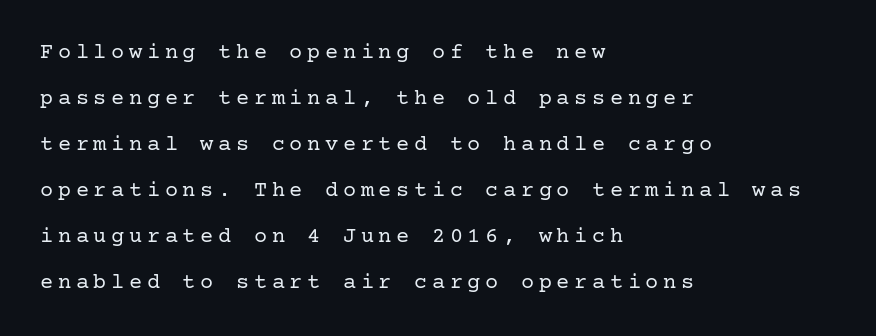
Check under the words: just untouched page. The lines are quadded left. Widely set lines give the paragraph a tall, airy silhouette. Posture: straight, roman, zero tilt. Weight: in the light-to-regular range. Tracking here is generous; glyphs stand well apart from one another.
